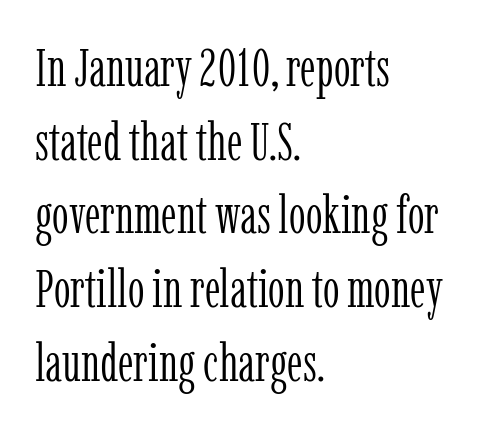
Q: Is the text bold? A: No.
Q: Is the text italic (slanted)? A: No, it is upright.
Q: Is the typeface a serif or a sans-serif typeface? A: Serif.
Q: Is the text underlined? A: No.
Q: How is the paragraph aligned? A: Left-aligned.
Q: Is the spacing between letters normal or unusually wide? A: Normal.
Q: Is the spacing between lines tight, normal or loose? A: Normal.
Q: Width (condensed, normal, or wide)? A: Condensed.
Q: Stroke contrast? A: Low.
Q: x-height? A: Medium.
Q: Monospaced? A: No.
